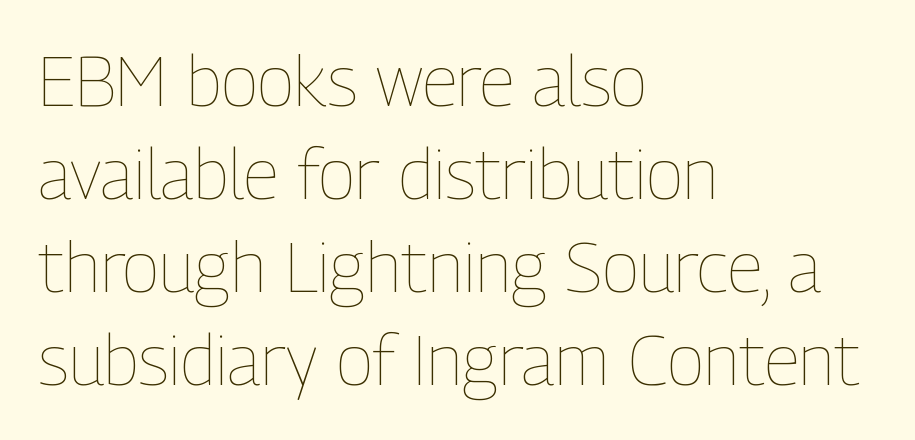
The image shows 70 px thin, condensed type, upright; set left-aligned, normal line spacing (1.33x), normal letter spacing, not underlined; low stroke contrast and a medium x-height.
